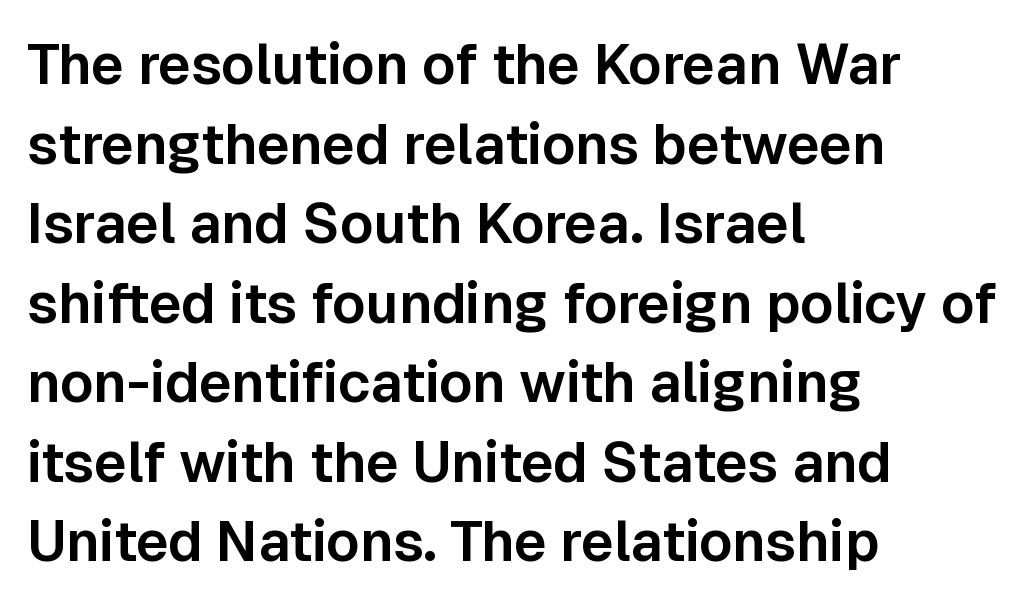
Italic? Not at all — the glyphs are vertical. Short and long lines alike share a common starting point at left. The horizontal fit of the characters is conventional and even. The rendering uses a moderate line-height, typical for paragraphs. The string is rendered with underlining switched off.
